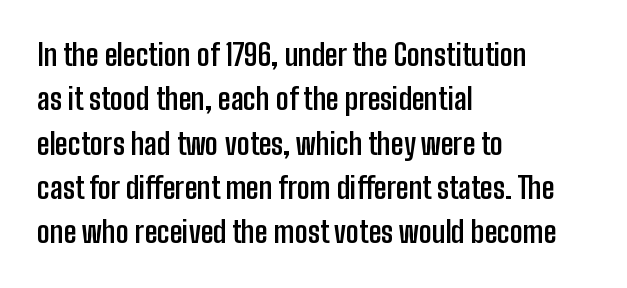
Is there any slant? The stems are plumb. Serifs: no, the terminals of the letterforms are clean. The type is set solid horizontally, with unmodified tracking. Where is the straight margin? On the left.
